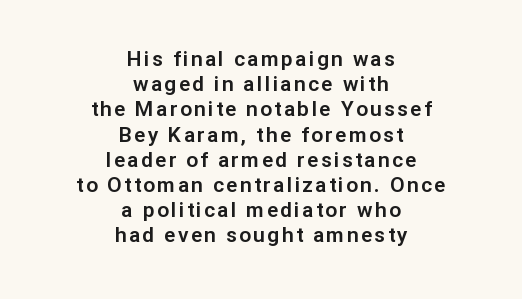
Q: Is the text italic (slanted)? A: No, it is upright.
Q: Is the text underlined? A: No.
Q: How is the paragraph aligned? A: Centered.
